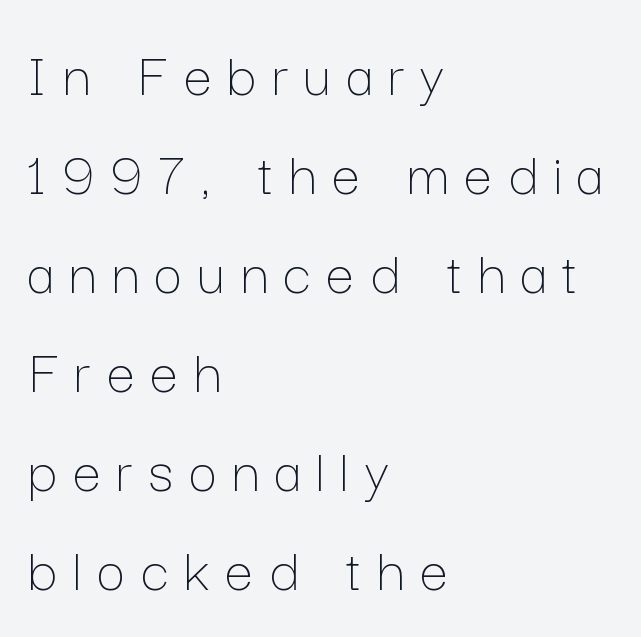
The image shows 63 px thin type, upright; set left-aligned, normal line spacing (1.57x), unusually wide letter spacing (+0.25 em), not underlined; low stroke contrast and a medium x-height.
